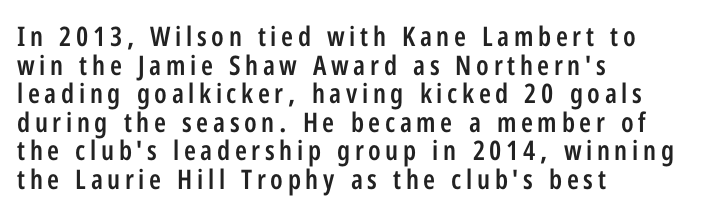
Q: Is the text bold? A: Semi-bold.
Q: Is the text italic (slanted)? A: No, it is upright.
Q: Is the text underlined? A: No.
Q: How is the paragraph aligned? A: Left-aligned.
Q: Is the spacing between lines tight, normal or loose? A: Tight.
